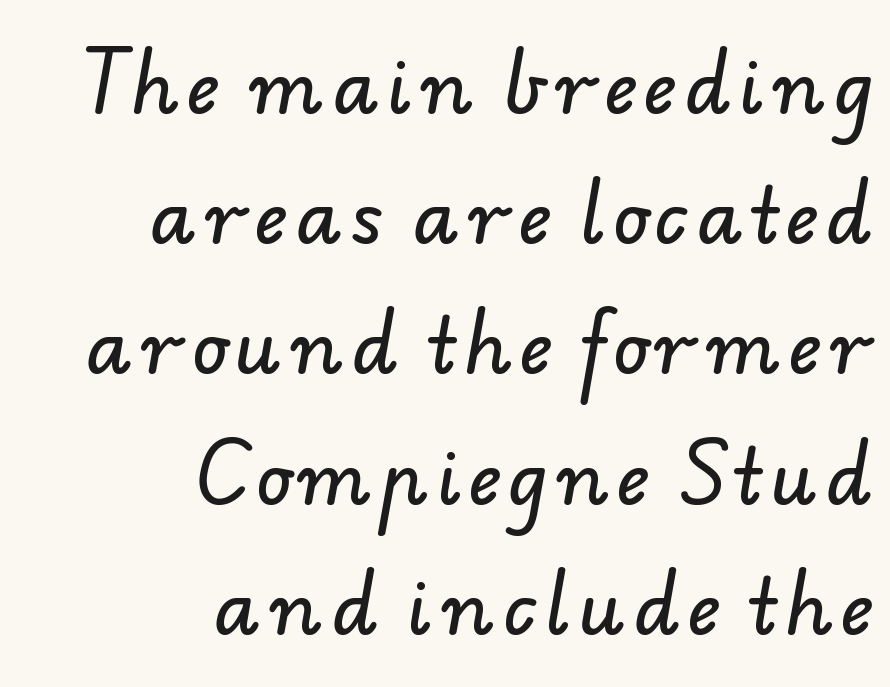
The zone under the glyphs is completely vacant. The rendering uses natural spacing where letterforms have individual widths. Leftover space on each line is placed entirely before the opening word. In terms of letterform style, serifs are entirely absent.
